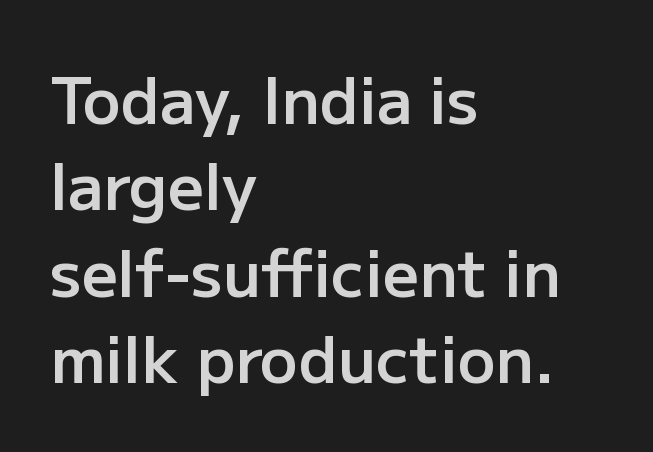
The image shows 63 px semibold sans-serif type, upright; set left-aligned, normal line spacing (1.37x), normal letter spacing, not underlined; low stroke contrast and a medium x-height.
